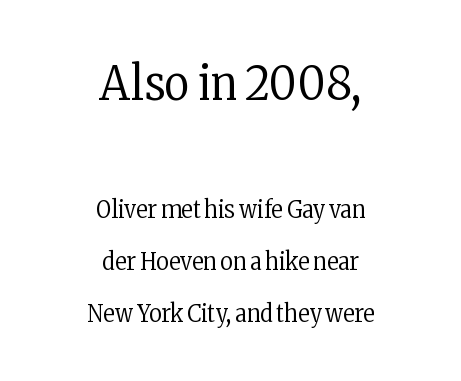
Q: Is the text bold? A: No.
Q: Is the text italic (slanted)? A: No, it is upright.
Q: Is the typeface a serif or a sans-serif typeface? A: Serif.
Q: Is the text underlined? A: No.
Q: How is the paragraph aligned? A: Centered.
Q: Is the spacing between letters normal or unusually wide? A: Normal.
Q: Is the spacing between lines tight, normal or loose? A: Loose.
Q: Which block of text is set in a larger size, the first (top) or the second (bottom)? A: The first (top) one.
Q: Width (condensed, normal, or wide)? A: Condensed.
Q: Stroke contrast? A: Low.
Q: x-height? A: Medium.
Q: Monospaced? A: No.
